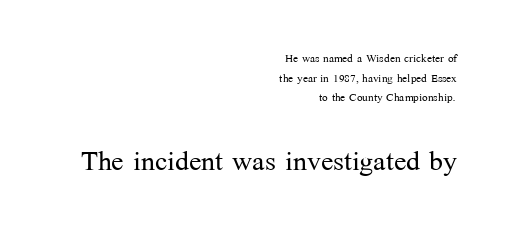
{"serif": "yes", "italic": "no", "bold": "no", "weight": "light", "width": "normal", "stroke_contrast": "medium", "x_height": "medium", "monospaced": "no", "underline": "no", "align": "right", "line_spacing": "normal", "line_spacing_ratio": 1.31, "letter_spacing": "normal", "letter_spacing_em": 0.0, "larger_block": "second", "size_ratio": 2.47, "glyph_px": 37}
